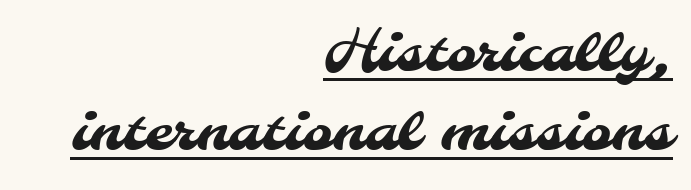
Q: Is the typeface a serif or a sans-serif typeface? A: Sans-serif.
Q: Is the text underlined? A: Yes.
Q: How is the paragraph aligned? A: Right-aligned.
Q: Is the spacing between letters normal or unusually wide? A: Normal.
Q: Is the spacing between lines tight, normal or loose? A: Normal.
Q: Width (condensed, normal, or wide)? A: Normal.
Q: Stroke contrast? A: Medium.
Q: x-height? A: Small.
Q: Monospaced? A: No.
